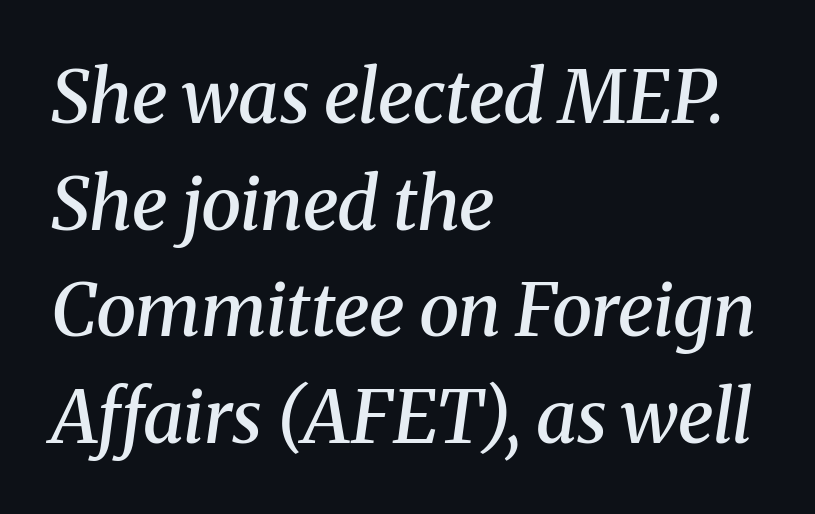
Q: Is the text bold? A: Semi-bold.
Q: Is the text italic (slanted)? A: Yes, it leans right by about 8 degrees.
Q: Is the typeface a serif or a sans-serif typeface? A: Serif.
Q: Is the text underlined? A: No.
Q: How is the paragraph aligned? A: Left-aligned.
Q: Is the spacing between letters normal or unusually wide? A: Normal.
Q: Is the spacing between lines tight, normal or loose? A: Normal.
Q: Width (condensed, normal, or wide)? A: Normal.
Q: Stroke contrast? A: Medium.
Q: x-height? A: Medium.
Q: Monospaced? A: No.
